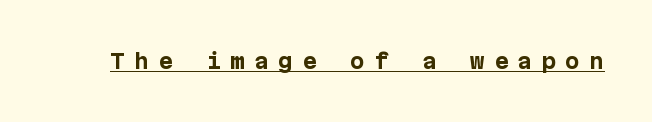
The letterforms stand isolated, each surrounded by extra space. The letters are bold, with thick, heavy strokes. Every character sits straight up, as roman type does. The passage shown is underscored from start to finish.
